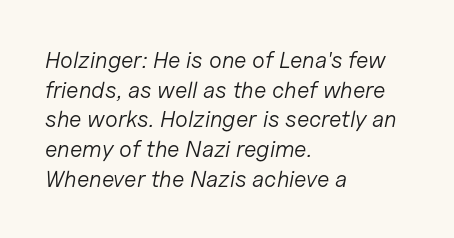
The lines are quadded left. Students, note that the glyphs here touch the page at normal intervals. The rendering uses a moderate line-height, typical for paragraphs. A typesetter would mark this as italic. Has an underline been added? It has not. Stems here are at most as thick as an everyday book face.
